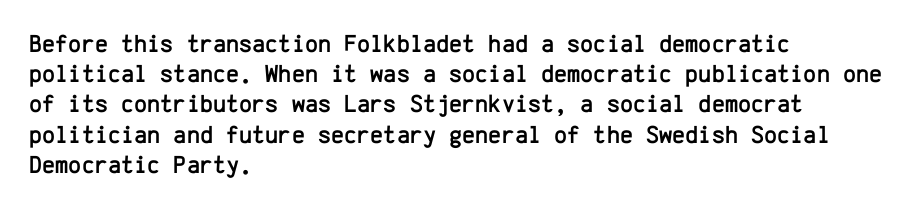
The image shows 25 px text type, upright; set left-aligned, line spacing 1.21x, normal letter spacing, not underlined.
